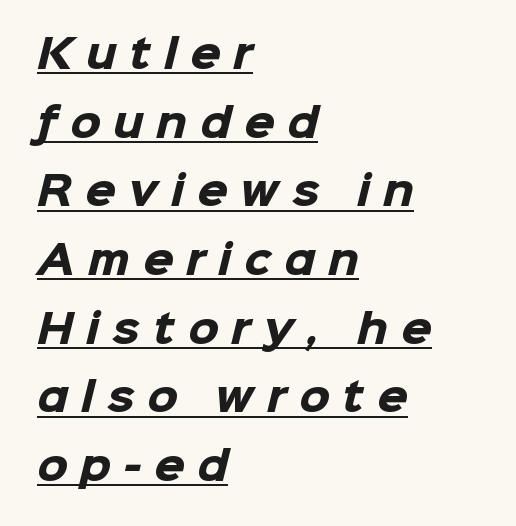
This is heavy type, rendered in bold. Is this a fixed-width face? No — the glyphs have proportional, varying widths. Short and long lines alike share a common starting point at left. Tracking here is generous; glyphs stand well apart from one another. The characters display no serif detailing; their extremities are plain.
